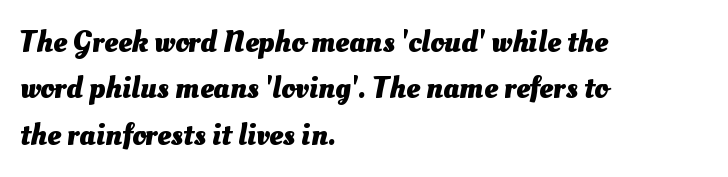
The image shows 31 px heavy type; set left-aligned, normal line spacing (1.5x), normal letter spacing, not underlined; medium stroke contrast and a small x-height.
